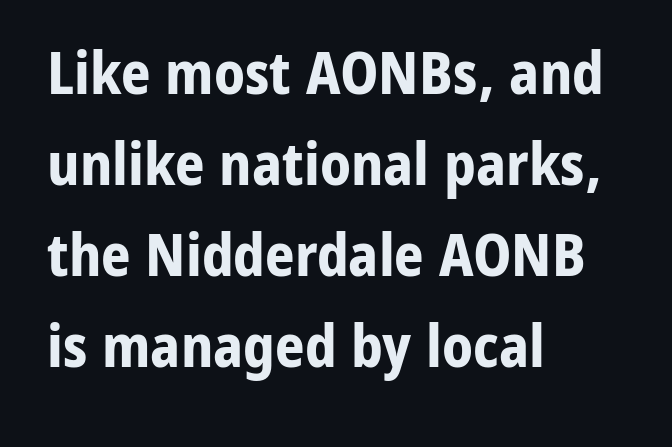
Baseline-to-baseline distance is the conventional proportion of letter height. Tall strokes in this sample are plumb rather than angled. The typeface chosen for these lines omits serifs. Standard letterfit; no display-style spreading of the glyphs. The face used here is proportionally spaced, like ordinary book or web type.
